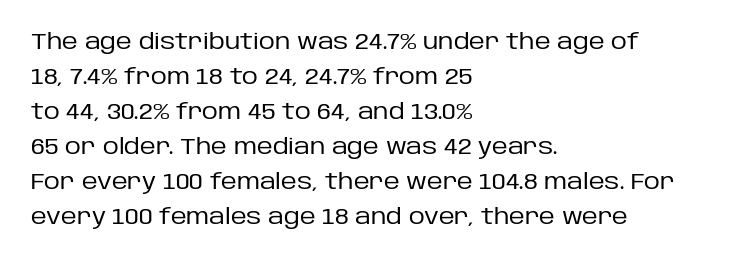
The image shows 22 px text type, upright; set left-aligned, normal line spacing (1.59x), normal letter spacing, not underlined.
